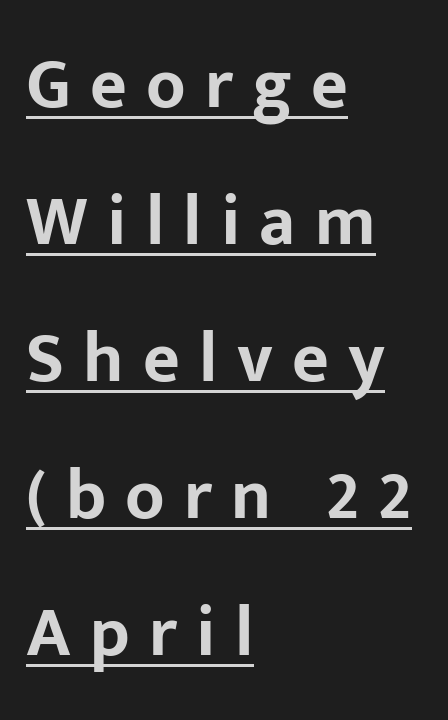
Q: Is the text bold? A: Yes.
Q: Is the text italic (slanted)? A: No, it is upright.
Q: Is the typeface a serif or a sans-serif typeface? A: Sans-serif.
Q: Is the text underlined? A: Yes.
Q: How is the paragraph aligned? A: Left-aligned.
Q: Is the spacing between letters normal or unusually wide? A: Unusually wide.
Q: Is the spacing between lines tight, normal or loose? A: Loose.
Q: Width (condensed, normal, or wide)? A: Normal.
Q: Stroke contrast? A: Low.
Q: x-height? A: Medium.
Q: Monospaced? A: No.
